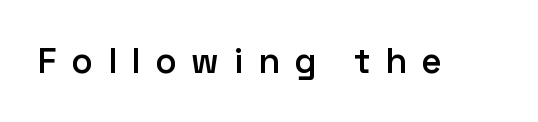
Q: Is the text bold? A: Semi-bold.
Q: Is the text italic (slanted)? A: No, it is upright.
Q: Is the typeface a serif or a sans-serif typeface? A: Sans-serif.
Q: Is the text underlined? A: No.
Q: Is the spacing between letters normal or unusually wide? A: Unusually wide.
Q: Width (condensed, normal, or wide)? A: Normal.
Q: Stroke contrast? A: Low.
Q: x-height? A: Medium.
Q: Monospaced? A: No.
